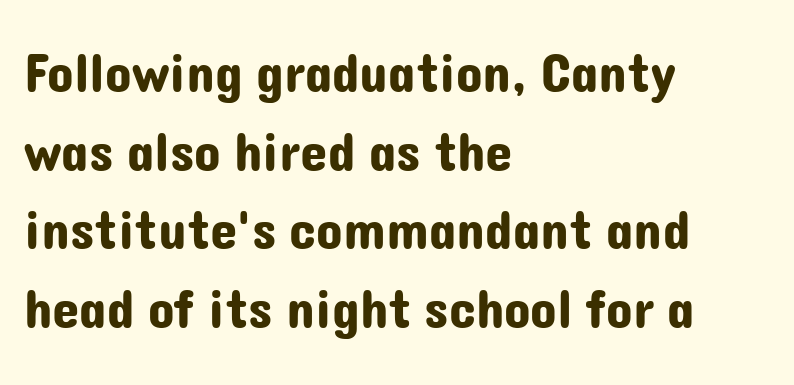
Q: Is the text italic (slanted)? A: No, it is upright.
Q: Is the typeface a serif or a sans-serif typeface? A: Sans-serif.
Q: Is the text underlined? A: No.
Q: How is the paragraph aligned? A: Left-aligned.
Q: Is the spacing between letters normal or unusually wide? A: Normal.
Q: Is the spacing between lines tight, normal or loose? A: Normal.
Q: Width (condensed, normal, or wide)? A: Normal.
Q: Stroke contrast? A: Low.
Q: x-height? A: Medium.
Q: Monospaced? A: No.
